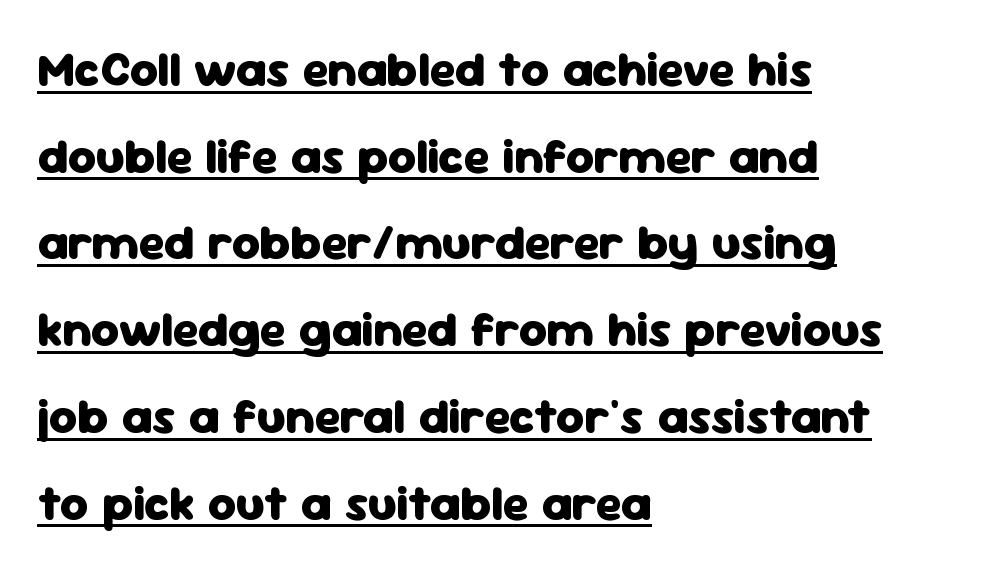
{"serif": "no", "italic": "no", "bold": "yes", "weight": "heavy", "width": "normal", "stroke_contrast": "low", "x_height": "medium", "monospaced": "no", "underline": "yes", "align": "left", "line_spacing_ratio": 1.77, "letter_spacing": "normal", "letter_spacing_em": 0.0, "glyph_px": 49}
